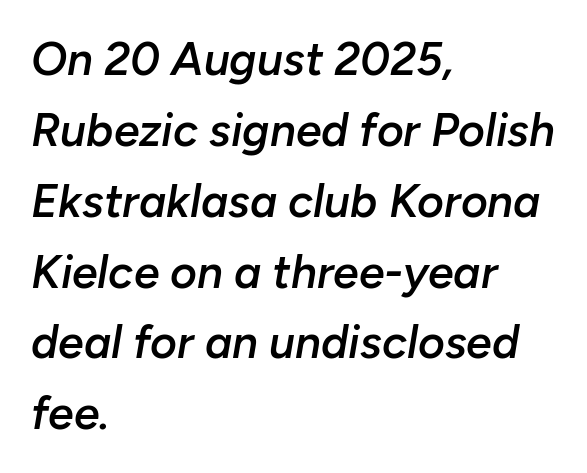
The image shows 46 px semibold type, italic (leaning right); set left-aligned, normal line spacing (1.54x), normal letter spacing, not underlined; low stroke contrast and a medium x-height.
